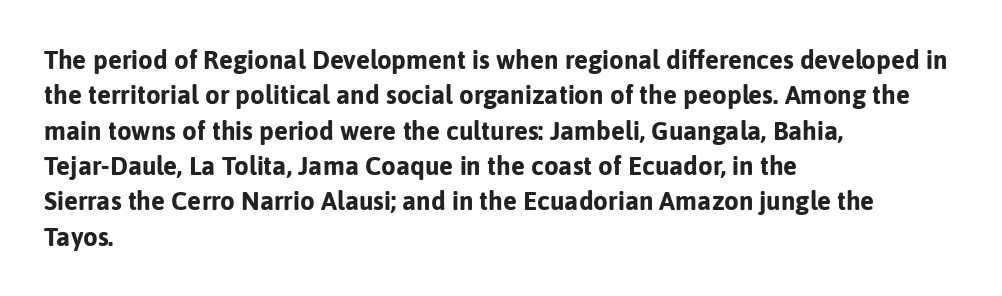
Q: Is the text bold? A: Yes.
Q: Is the text italic (slanted)? A: No, it is upright.
Q: Is the text underlined? A: No.
Q: How is the paragraph aligned? A: Left-aligned.
Q: Is the spacing between letters normal or unusually wide? A: Normal.
Q: Is the spacing between lines tight, normal or loose? A: Normal.
